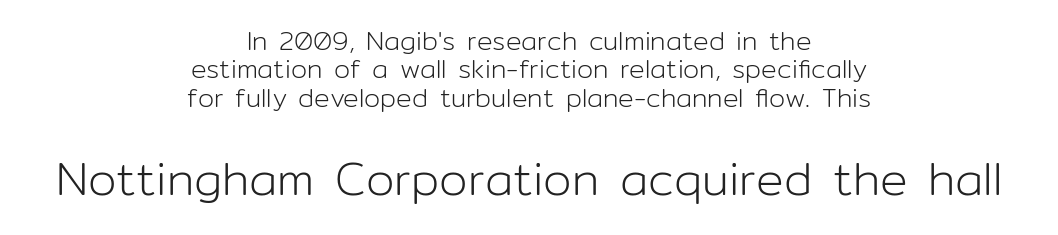
The image shows 46 px light sans-serif type, upright; set centered, tight line spacing (1.09x), normal letter spacing, not underlined; the second (bottom) block is 1.77x larger; low stroke contrast and a medium x-height.
